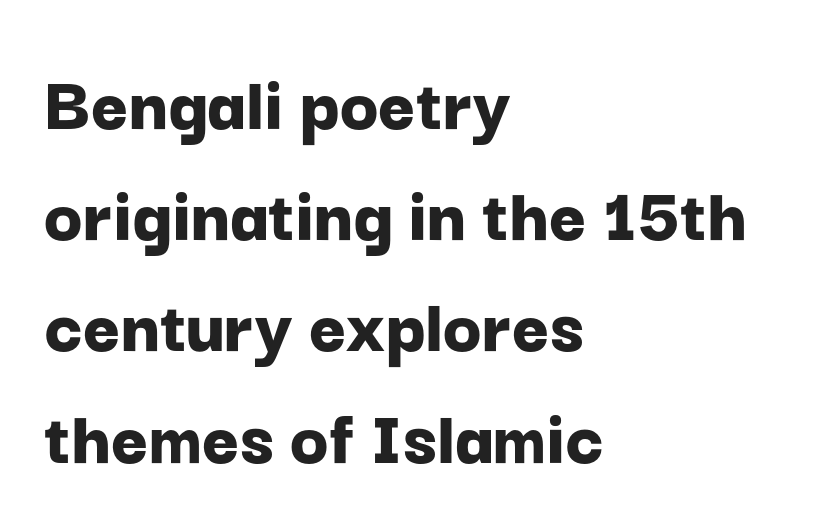
The image shows 80 px bold sans-serif type, upright; set left-aligned, normal line spacing (1.39x), normal letter spacing, not underlined; low stroke contrast and a medium x-height.
